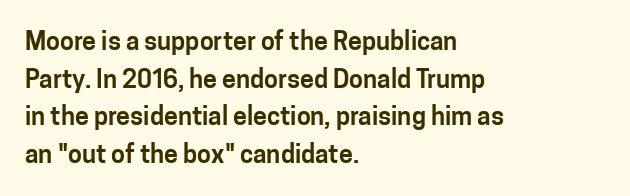
The image shows 25 px text type, upright; set left-aligned, normal line spacing (1.51x), normal letter spacing, not underlined.
